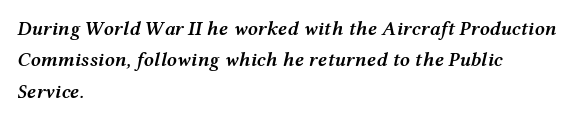
Look at the stroke-to-counter ratio: somewhat heavy, a semibold. The space directly below the letters is spotless. The passage shown leans; its letterforms are oblique. Honestly, the letter spacing is just normal — you wouldn't notice it. Every row of glyphs begins at an identical x-position on the left.
